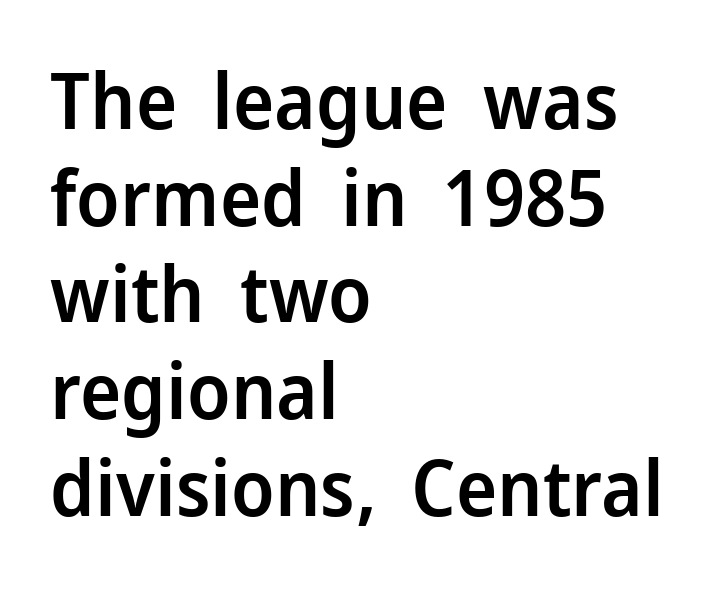
{"serif": "no", "italic": "no", "bold": "semi", "weight": "semibold", "width": "normal", "stroke_contrast": "low", "x_height": "medium", "monospaced": "no", "underline": "no", "align": "left", "line_spacing_ratio": 1.24, "letter_spacing": "normal", "letter_spacing_em": 0.0, "glyph_px": 78}
